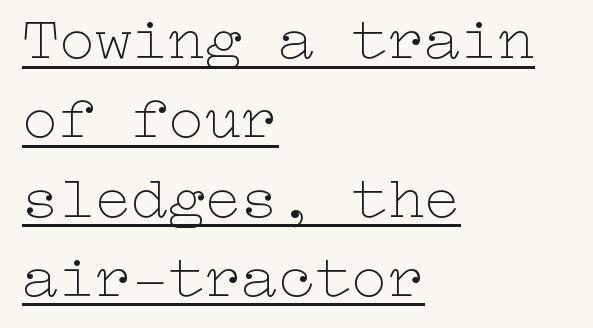
The image shows 61 px thin, wide type, upright; set left-aligned, normal line spacing (1.3x), normal letter spacing, underlined; low stroke contrast and a medium x-height.
